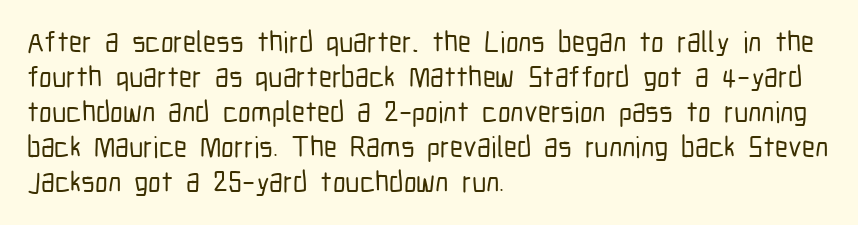
Q: Is the text italic (slanted)? A: No, it is upright.
Q: Is the typeface a serif or a sans-serif typeface? A: Sans-serif.
Q: Is the text underlined? A: No.
Q: How is the paragraph aligned? A: Left-aligned.
Q: Is the spacing between letters normal or unusually wide? A: Normal.
Q: Width (condensed, normal, or wide)? A: Condensed.
Q: Stroke contrast? A: Low.
Q: x-height? A: Medium.
Q: Monospaced? A: No.
